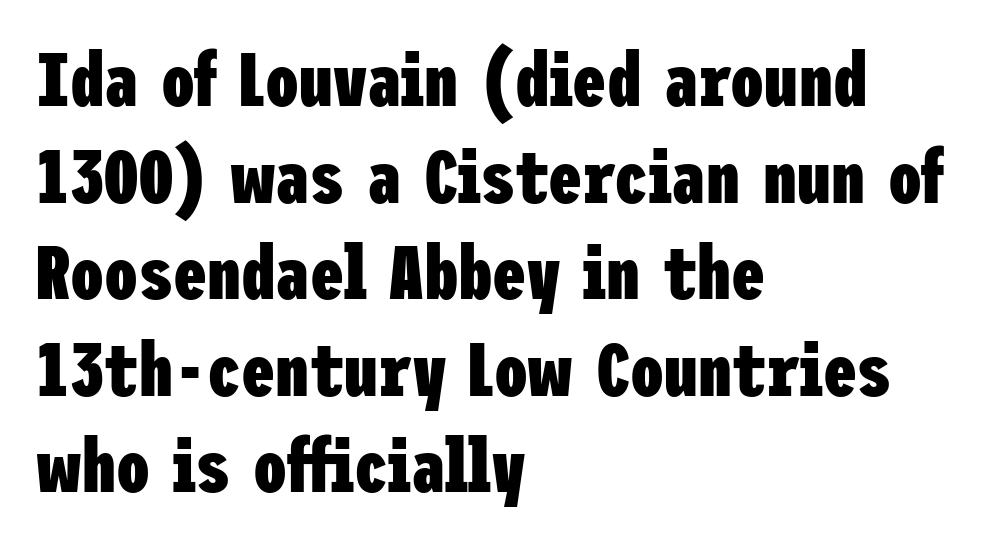
{"serif": "no", "italic": "no", "bold": "yes", "weight": "heavy", "width": "condensed", "stroke_contrast": "low", "x_height": "medium", "underline": "no", "align": "left", "line_spacing": "normal", "line_spacing_ratio": 1.27, "letter_spacing": "normal", "letter_spacing_em": 0.0, "glyph_px": 76}
